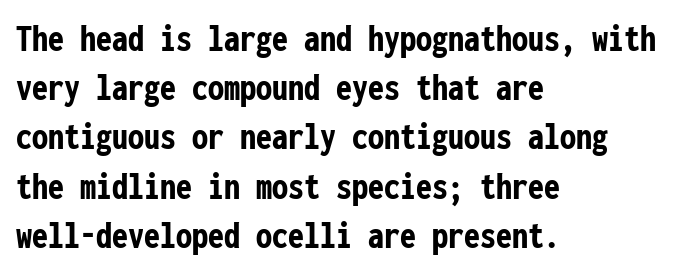
The image shows 40 px semibold, condensed sans-serif type, upright, monospaced; set left-aligned, line spacing 1.23x, normal letter spacing, not underlined; low stroke contrast and a medium x-height.
